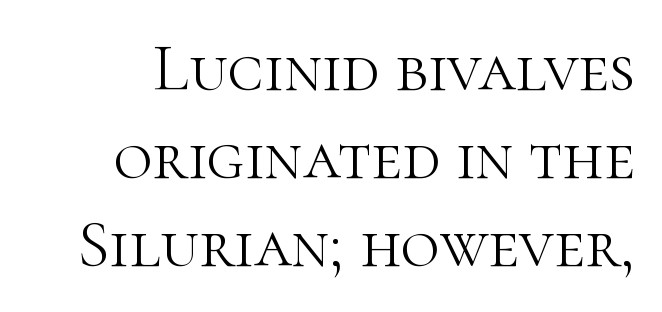
The image shows 67 px light serif type, upright; set normal line spacing (1.31x), normal letter spacing, not underlined; high stroke contrast and a medium x-height.
